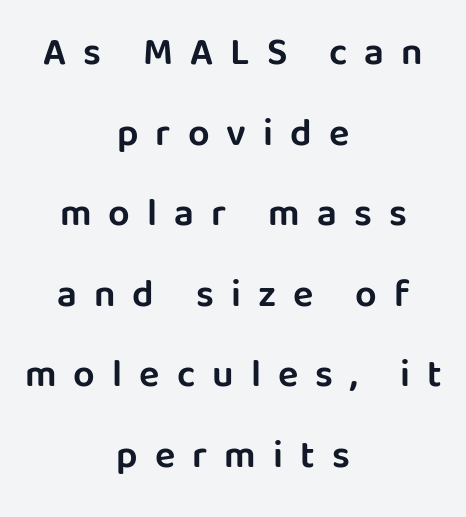
Q: Is the text italic (slanted)? A: No, it is upright.
Q: Is the typeface a serif or a sans-serif typeface? A: Sans-serif.
Q: Is the text underlined? A: No.
Q: How is the paragraph aligned? A: Centered.
Q: Is the spacing between letters normal or unusually wide? A: Unusually wide.
Q: Is the spacing between lines tight, normal or loose? A: Loose.
Q: Width (condensed, normal, or wide)? A: Normal.
Q: Stroke contrast? A: Low.
Q: x-height? A: Large.
Q: Monospaced? A: No.
